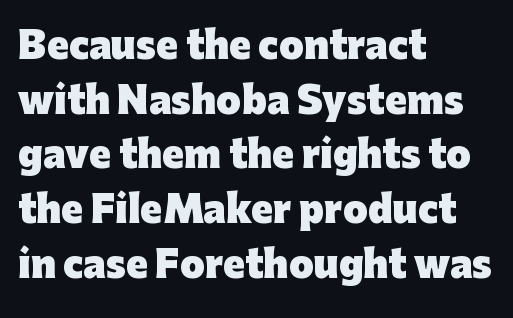
Compared with typical body copy, the letter spacing here is the same. Descender tails drop into unmarked territory. Each letter keeps its own natural width here, so spacing adapts to shape. Every stem runs plumb, perpendicular to the baseline. The leading is moderate, giving the passage an even texture. Its strokes are broad and dark, the hallmark of bold type.
